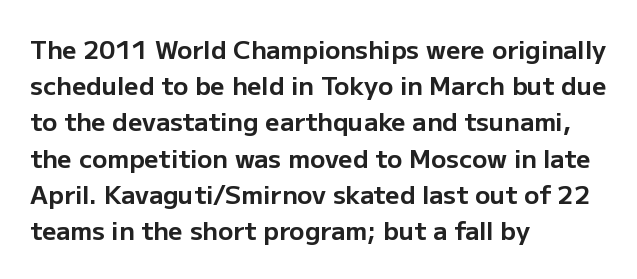
Typesetter's note: full bold, strokes at maximum text heaviness. Rendered with straight, roman letterforms. The line-height multiplier appears to be the usual default. Words appear dense and cohesive because spacing is normal. A student would call this left alignment; a typographer would say flush left, rag right. The baseline area is clear.
